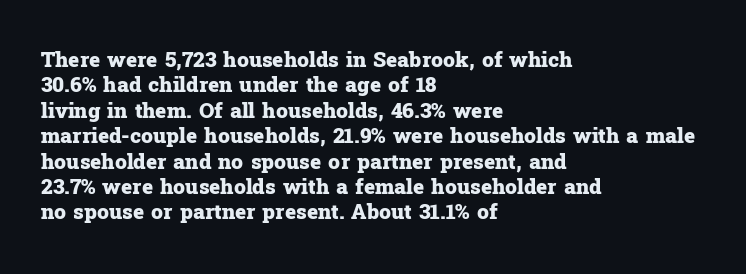
The image shows 21 px bold type, upright; set left-aligned, line spacing 1.21x, normal letter spacing, not underlined.
